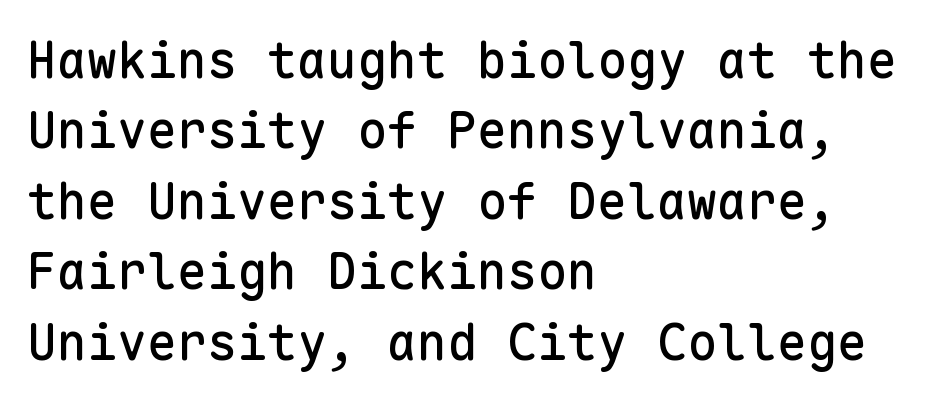
{"serif": "no", "italic": "no", "width": "normal", "stroke_contrast": "low", "x_height": "medium", "monospaced": "yes", "underline": "no", "align": "left", "line_spacing": "normal", "line_spacing_ratio": 1.41, "letter_spacing": "normal", "letter_spacing_em": 0.0, "glyph_px": 50}
